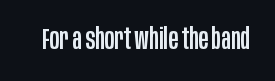
Q: Is the text italic (slanted)? A: No, it is upright.
Q: Is the typeface a serif or a sans-serif typeface? A: Sans-serif.
Q: Is the text underlined? A: No.
Q: Is the spacing between letters normal or unusually wide? A: Normal.
Q: Width (condensed, normal, or wide)? A: Condensed.
Q: Stroke contrast? A: Low.
Q: x-height? A: Large.
Q: Monospaced? A: No.
